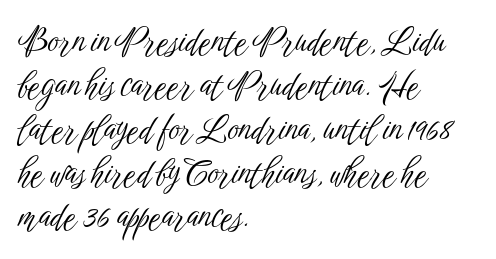
{"serif": "no", "bold": "no", "weight": "light", "width": "condensed", "stroke_contrast": "low", "x_height": "medium", "monospaced": "no", "underline": "no", "align": "left", "line_spacing": "normal", "line_spacing_ratio": 1.29, "letter_spacing": "normal", "letter_spacing_em": 0.0, "glyph_px": 34}
